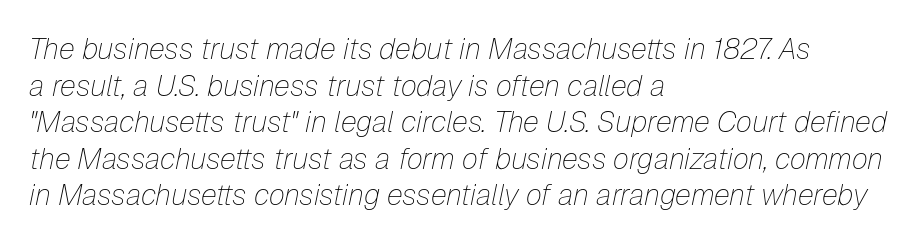
Beneath every word, the page is bare. If you drew a line through each stem, it would be angled. Nothing unusual about the tracking: characters are spaced as the font intends. Does the leading feel generous? No, just average. This sample has the flowing, uneven cadence of proportional lettering. Is this a heavy cut? Hardly; it is regular or lighter.
